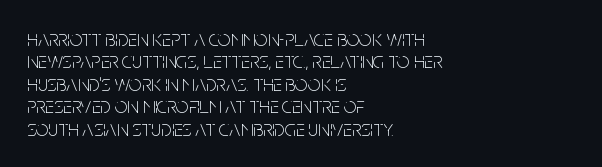
{"italic": "no", "bold": "no", "underline": "no", "align": "left", "line_spacing": "tight", "line_spacing_ratio": 1.02, "letter_spacing": "normal", "letter_spacing_em": 0.0, "glyph_px": 22}
